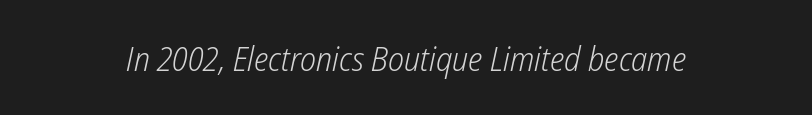
Q: Is the text bold? A: No.
Q: Is the text italic (slanted)? A: Yes, it leans right by about 12 degrees.
Q: Is the text underlined? A: No.
Q: Is the spacing between letters normal or unusually wide? A: Normal.
Q: Width (condensed, normal, or wide)? A: Condensed.
Q: Stroke contrast? A: Low.
Q: x-height? A: Medium.
Q: Monospaced? A: No.
